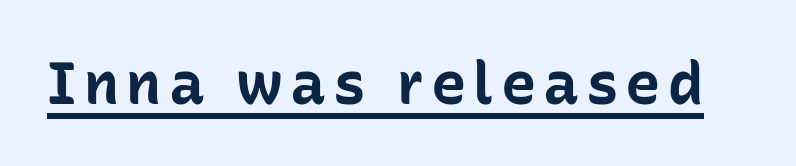
The image shows 59 px bold sans-serif type, upright; set underlined; low stroke contrast and a medium x-height.
